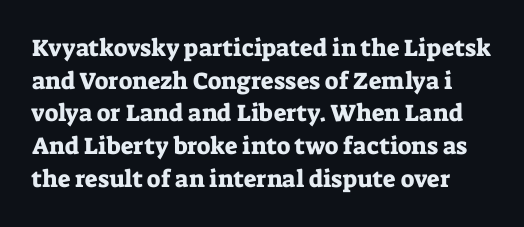
Q: Is the text italic (slanted)? A: No, it is upright.
Q: Is the text underlined? A: No.
Q: Is the spacing between letters normal or unusually wide? A: Normal.
Q: Is the spacing between lines tight, normal or loose? A: Normal.
